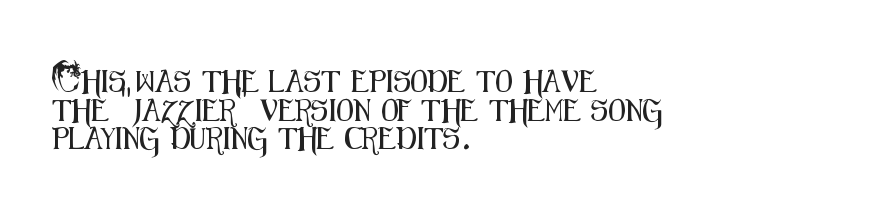
{"italic": "no", "underline": "no", "align": "left", "line_spacing": "normal", "line_spacing_ratio": 1.3, "letter_spacing": "normal", "letter_spacing_em": 0.0, "glyph_px": 22}
